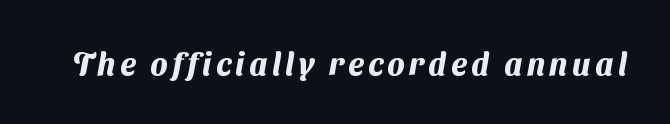
{"serif": "no", "bold": "yes", "weight": "heavy", "width": "normal", "stroke_contrast": "medium", "x_height": "medium", "monospaced": "no", "underline": "no", "glyph_px": 31}
